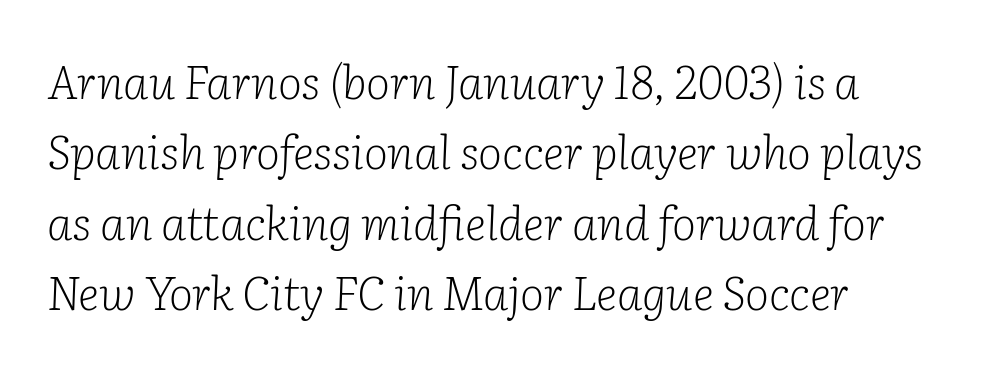
A clean baseline with only descenders dipping below it. You could not count columns in this text — the font is proportionally spaced. Slant detected: the letters are inclined. Serif or sans? Serif — the stroke terminals have little feet. Nothing unusual about the tracking: characters are spaced as the font intends.
